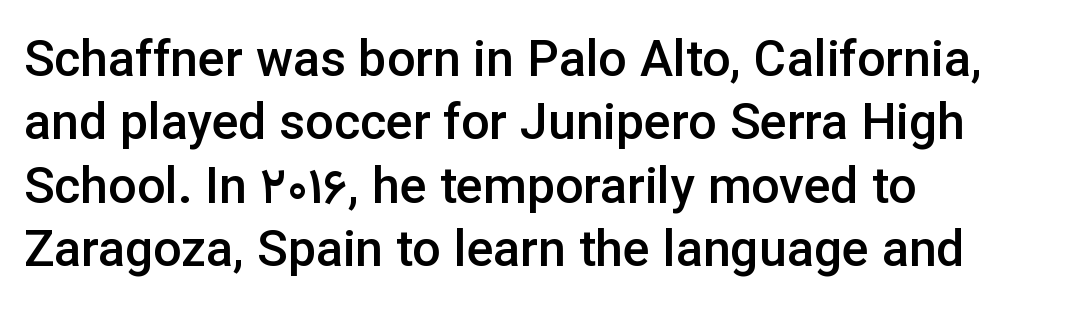
The face used here is rendered with its standard letterfit. A student would call this left alignment; a typographer would say flush left, rag right. This is the regular roman posture of the typeface. The words here are not underlined.
